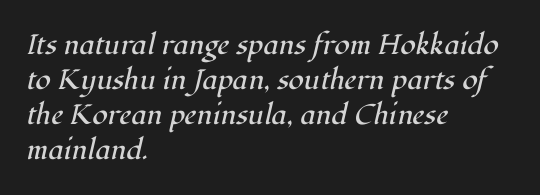
{"serif": "yes", "italic": "yes", "lean": "right", "slant_degrees": 12, "bold": "no", "weight": "regular", "width": "normal", "stroke_contrast": "high", "x_height": "medium", "monospaced": "no", "underline": "no", "align": "left", "line_spacing": "normal", "line_spacing_ratio": 1.25, "letter_spacing": "normal", "letter_spacing_em": 0.0, "glyph_px": 28}
